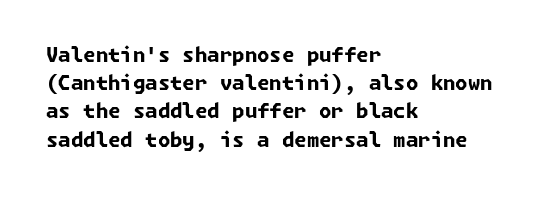
The image shows 20 px bold type; set left-aligned, normal line spacing (1.41x), normal letter spacing, not underlined.
